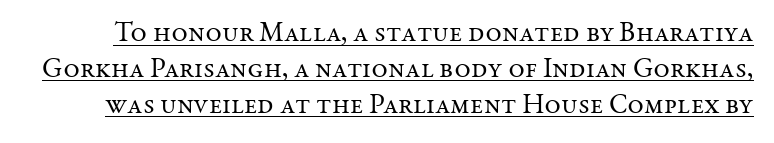
{"serif": "yes", "italic": "no", "bold": "no", "weight": "regular", "width": "normal", "stroke_contrast": "medium", "x_height": "medium", "monospaced": "no", "underline": "yes", "line_spacing": "normal", "line_spacing_ratio": 1.28, "letter_spacing": "normal", "letter_spacing_em": 0.0, "glyph_px": 28}
